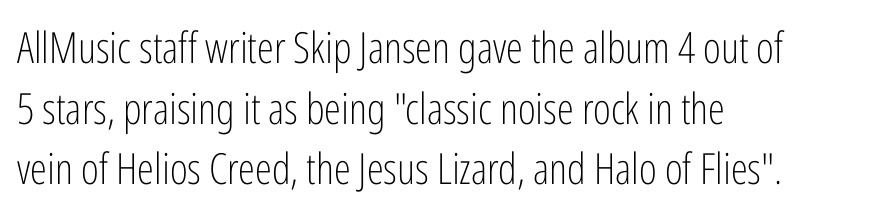
The image shows 43 px light, condensed sans-serif type, upright; set left-aligned, normal line spacing (1.41x), normal letter spacing, not underlined; low stroke contrast and a medium x-height.
